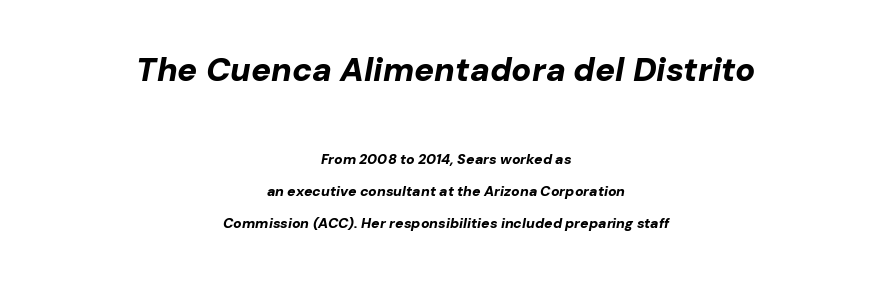
Q: Is the text bold? A: Yes.
Q: Is the text italic (slanted)? A: Yes, it leans right by about 10 degrees.
Q: Is the text underlined? A: No.
Q: How is the paragraph aligned? A: Centered.
Q: Is the spacing between letters normal or unusually wide? A: Normal.
Q: Is the spacing between lines tight, normal or loose? A: Loose.
Q: Which block of text is set in a larger size, the first (top) or the second (bottom)? A: The first (top) one.
Q: Width (condensed, normal, or wide)? A: Normal.
Q: Stroke contrast? A: Low.
Q: x-height? A: Medium.
Q: Monospaced? A: No.
